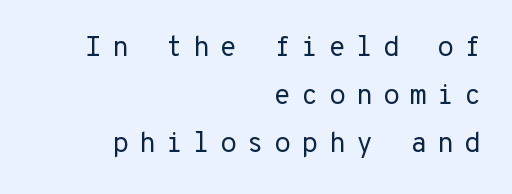
The space beneath each line is pristine and unruled. In terms of posture, this sample is upright. This rendering widens character spacing well past its baseline value. The rendering shows plain stroke endings on the letterforms — a sans-serif design. Stem width sits at or under what a default text font uses.
